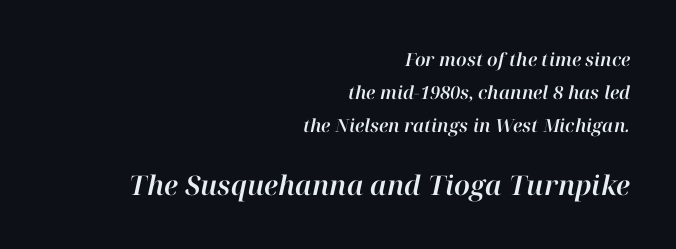
These two chunks differ in scale, with the bottom chunk taking the larger measure. Default kerning and tracking; the words read as compact shapes. Every row of glyphs terminates at an identical x-position on the right. The passage shown is not underscored anywhere.
